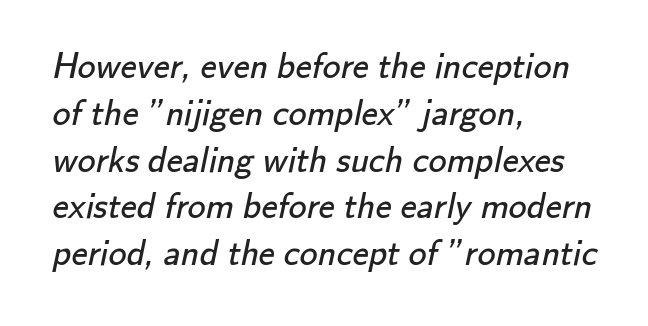
{"serif": "no", "bold": "no", "weight": "regular", "width": "normal", "stroke_contrast": "low", "x_height": "small", "monospaced": "no", "underline": "no", "align": "left", "line_spacing": "normal", "line_spacing_ratio": 1.3, "letter_spacing": "normal", "letter_spacing_em": 0.0, "glyph_px": 36}
